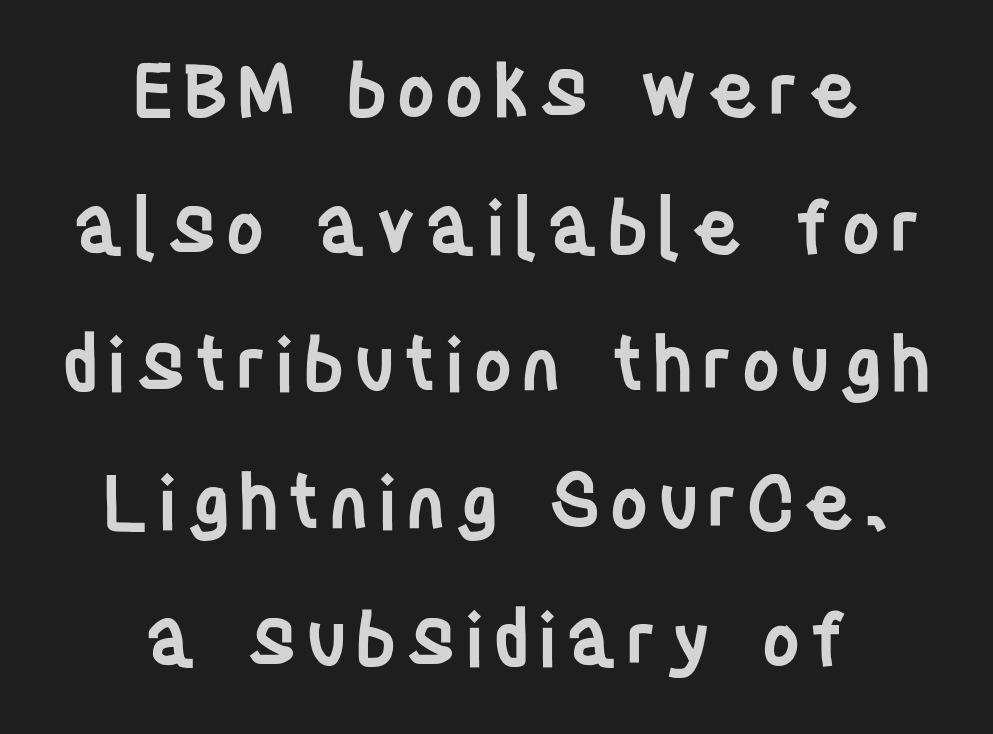
{"serif": "no", "italic": "no", "bold": "semi", "weight": "semibold", "width": "condensed", "stroke_contrast": "low", "x_height": "large", "monospaced": "no", "underline": "no", "align": "center", "line_spacing_ratio": 1.83, "glyph_px": 75}
